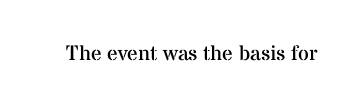
The image shows 21 px text type, upright; set normal letter spacing, not underlined.
